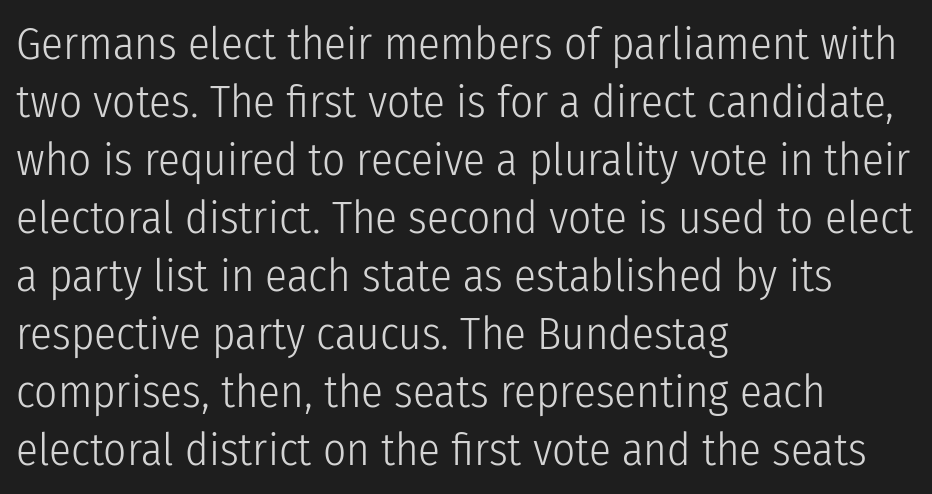
Descenders are the only things crossing below the line. Teacher's note: observe the even left margin — that is flush-left alignment. Do the characters align in a grid? No, the font is proportional. Students, note that the glyphs here touch the page at normal intervals. In terms of leading, this rendering sits right in the middle.
